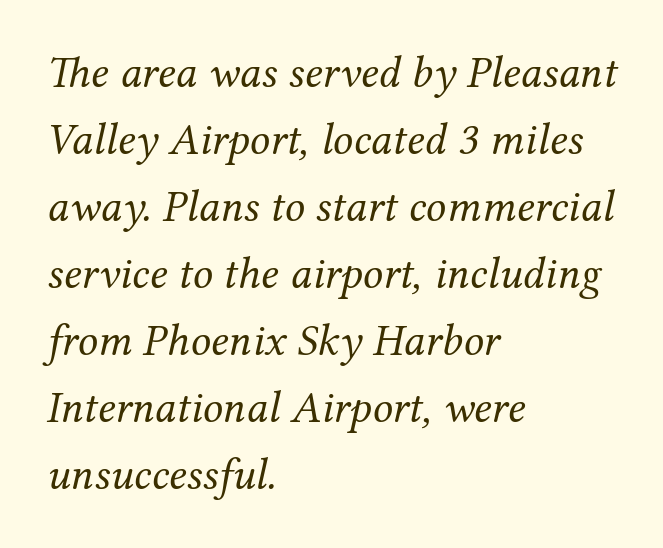
{"serif": "yes", "italic": "yes", "lean": "right", "slant_degrees": 12, "bold": "no", "weight": "regular", "width": "normal", "stroke_contrast": "medium", "x_height": "medium", "monospaced": "no", "underline": "no", "align": "left", "line_spacing": "normal", "line_spacing_ratio": 1.49, "letter_spacing": "normal", "letter_spacing_em": 0.0, "glyph_px": 45}
